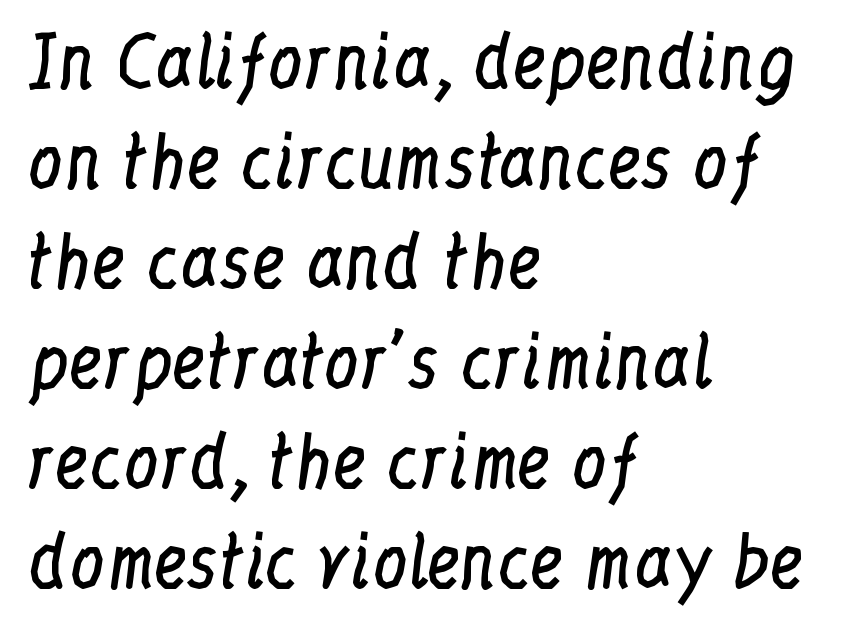
{"serif": "yes", "bold": "no", "weight": "regular", "width": "condensed", "stroke_contrast": "low", "x_height": "medium", "monospaced": "no", "underline": "no", "align": "left", "line_spacing": "normal", "line_spacing_ratio": 1.43, "letter_spacing": "normal", "letter_spacing_em": 0.0, "glyph_px": 70}
